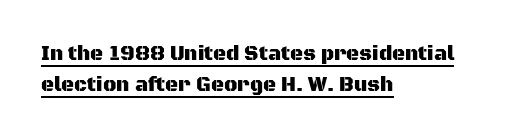
{"italic": "no", "underline": "yes", "align": "left", "line_spacing": "normal", "line_spacing_ratio": 1.57, "letter_spacing": "normal", "letter_spacing_em": 0.0, "glyph_px": 20}
